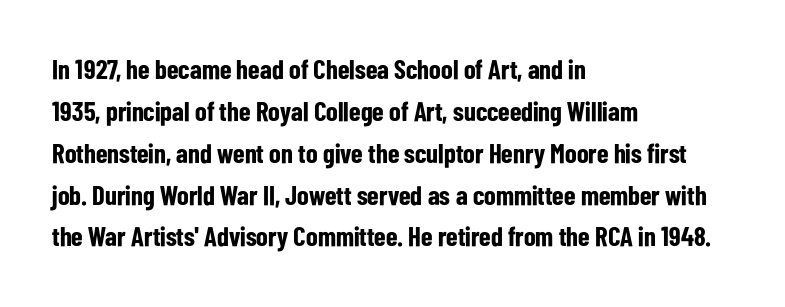
{"italic": "no", "bold": "yes", "underline": "no", "align": "left", "line_spacing": "normal", "line_spacing_ratio": 1.55, "letter_spacing": "normal", "letter_spacing_em": 0.0, "glyph_px": 27}
